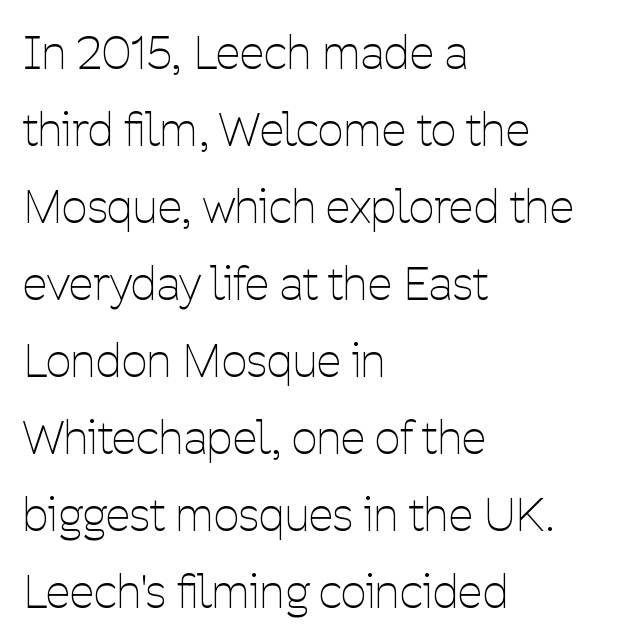
The face looks like a standard text weight, possibly lighter. The words here are not underlined. The specimen reads as upright at a glance. You could not count columns in this text — the font is proportionally spaced.
